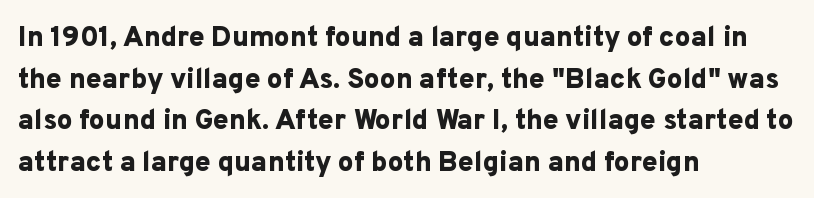
Q: Is the text bold? A: Yes.
Q: Is the text italic (slanted)? A: No, it is upright.
Q: Is the typeface a serif or a sans-serif typeface? A: Sans-serif.
Q: Is the text underlined? A: No.
Q: How is the paragraph aligned? A: Left-aligned.
Q: Is the spacing between letters normal or unusually wide? A: Normal.
Q: Is the spacing between lines tight, normal or loose? A: Normal.
Q: Width (condensed, normal, or wide)? A: Normal.
Q: Stroke contrast? A: Low.
Q: x-height? A: Medium.
Q: Monospaced? A: No.
